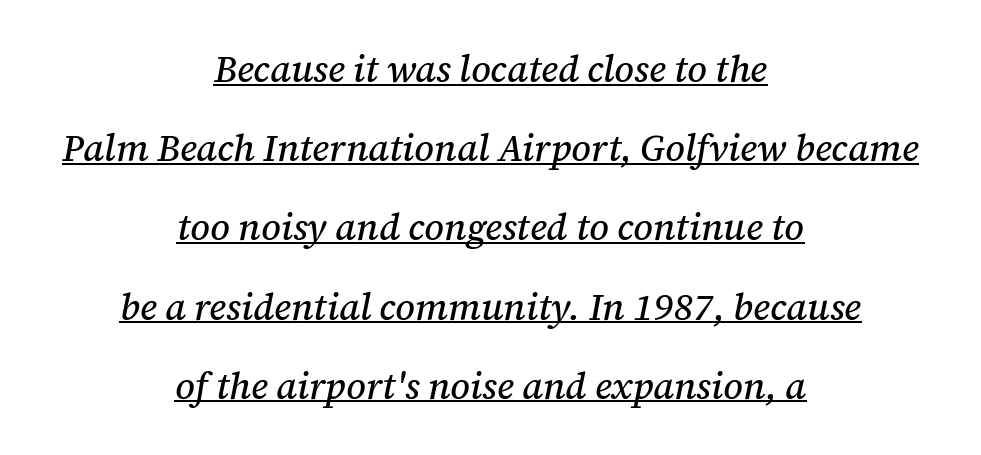
Q: Is the text italic (slanted)? A: Yes, it leans right by about 12 degrees.
Q: Is the typeface a serif or a sans-serif typeface? A: Serif.
Q: Is the text underlined? A: Yes.
Q: How is the paragraph aligned? A: Centered.
Q: Is the spacing between letters normal or unusually wide? A: Normal.
Q: Is the spacing between lines tight, normal or loose? A: Loose.
Q: Width (condensed, normal, or wide)? A: Normal.
Q: Stroke contrast? A: Medium.
Q: x-height? A: Medium.
Q: Monospaced? A: No.
